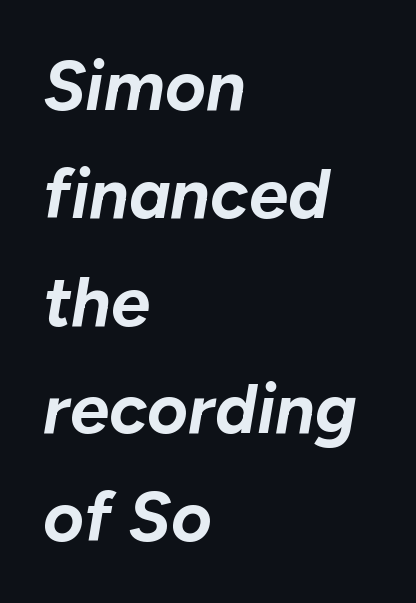
The image shows 70 px bold type, italic (leaning right); set left-aligned, normal line spacing (1.54x), normal letter spacing, not underlined; low stroke contrast and a medium x-height.
